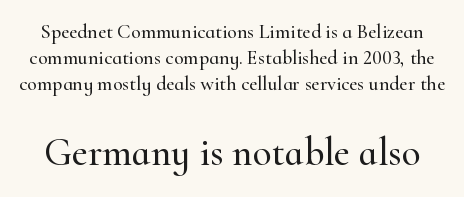
Plain, unruled lines of type. Interline gaps are of average width in this sample. The font's upright variant was chosen for this text. In this sample the second text group is rendered at the bigger scale.
